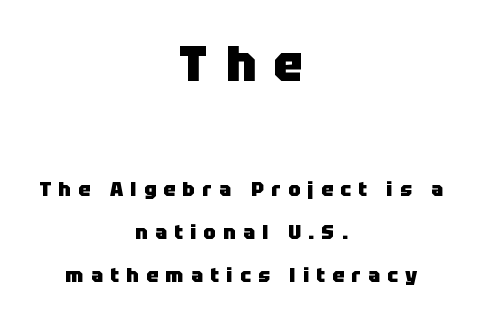
Q: Is the text bold? A: Yes.
Q: Is the text italic (slanted)? A: No, it is upright.
Q: Is the typeface a serif or a sans-serif typeface? A: Sans-serif.
Q: Is the text underlined? A: No.
Q: How is the paragraph aligned? A: Centered.
Q: Is the spacing between letters normal or unusually wide? A: Unusually wide.
Q: Is the spacing between lines tight, normal or loose? A: Loose.
Q: Which block of text is set in a larger size, the first (top) or the second (bottom)? A: The first (top) one.
Q: Width (condensed, normal, or wide)? A: Normal.
Q: Stroke contrast? A: Low.
Q: x-height? A: Large.
Q: Monospaced? A: No.
